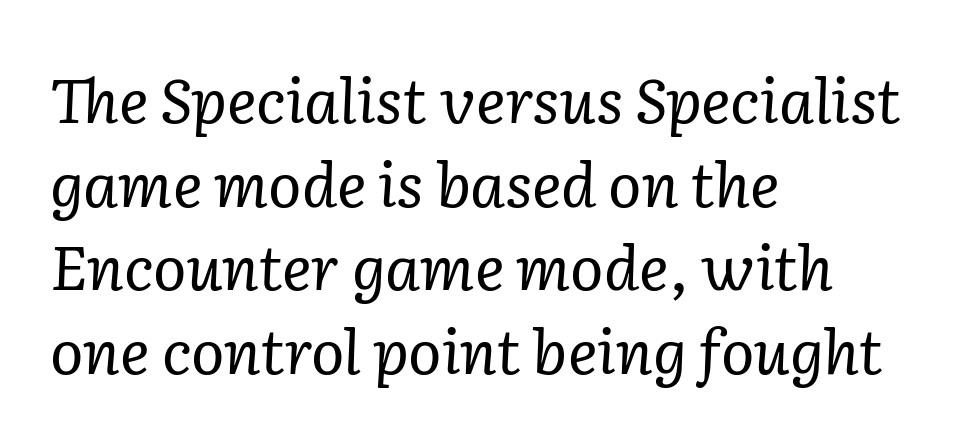
Q: Is the text bold? A: No.
Q: Is the text italic (slanted)? A: Yes, it leans right by about 2 degrees.
Q: Is the typeface a serif or a sans-serif typeface? A: Serif.
Q: Is the text underlined? A: No.
Q: How is the paragraph aligned? A: Left-aligned.
Q: Is the spacing between letters normal or unusually wide? A: Normal.
Q: Is the spacing between lines tight, normal or loose? A: Normal.
Q: Width (condensed, normal, or wide)? A: Normal.
Q: Stroke contrast? A: Low.
Q: x-height? A: Medium.
Q: Monospaced? A: No.
